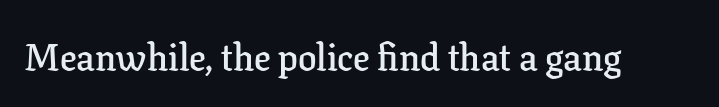
Typographically, this falls in the serif category. The type is set solid horizontally, with unmodified tracking. The foot of each line stays bare and open. The letters advance in unequal steps, a hallmark of proportional type.
